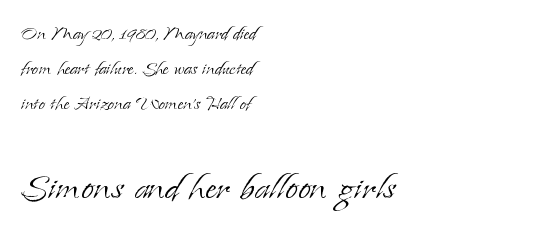
Standard letterfit; no display-style spreading of the glyphs. Each letter keeps its own natural width here, so spacing adapts to shape. Every row of glyphs begins at an identical x-position on the left. Bare-footed words on every line. Leading: standard.
